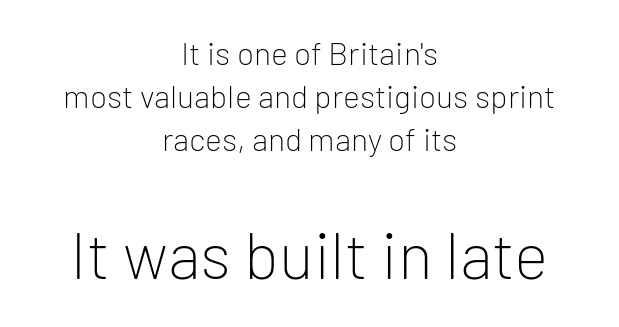
No extra ink here — the face is not bold. No italicization has been applied; the sample stays upright. Honestly, there is no underline to notice here at all. The type family on display is of the sans-serif kind.
